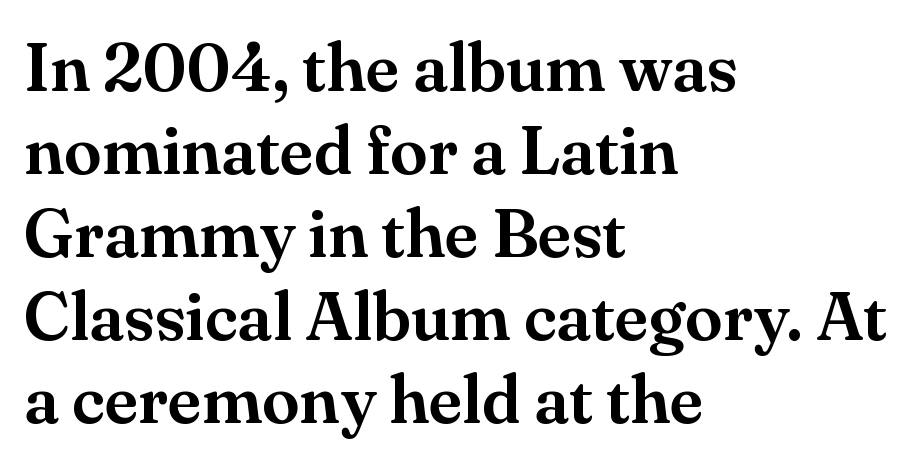
The image shows 68 px serif type, upright; set left-aligned, line spacing 1.22x, normal letter spacing, not underlined; medium stroke contrast and a small x-height.
